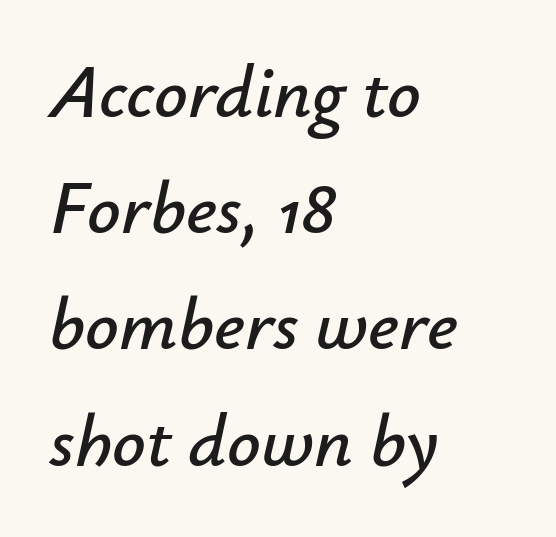
{"italic": "yes", "lean": "right", "slant_degrees": 12, "width": "normal", "stroke_contrast": "low", "x_height": "small", "monospaced": "no", "underline": "no", "align": "left", "line_spacing": "normal", "line_spacing_ratio": 1.57, "letter_spacing": "normal", "letter_spacing_em": 0.0, "glyph_px": 74}
